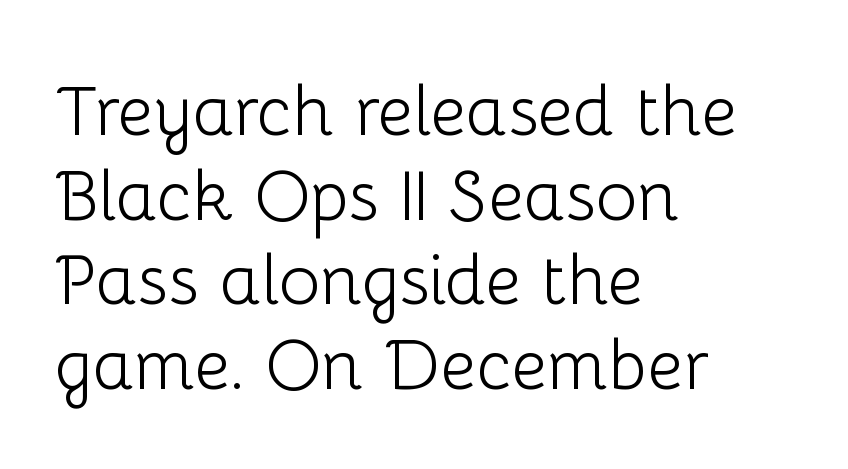
Q: Is the text bold? A: No.
Q: Is the text italic (slanted)? A: No, it is upright.
Q: Is the typeface a serif or a sans-serif typeface? A: Sans-serif.
Q: Is the text underlined? A: No.
Q: How is the paragraph aligned? A: Left-aligned.
Q: Is the spacing between letters normal or unusually wide? A: Normal.
Q: Width (condensed, normal, or wide)? A: Normal.
Q: Stroke contrast? A: Low.
Q: x-height? A: Medium.
Q: Monospaced? A: No.
